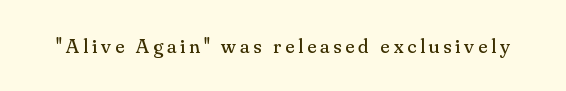
Nope, not italic — everything's standing straight. Weight: regular or lighter. This rendering features lettering with no underline.
